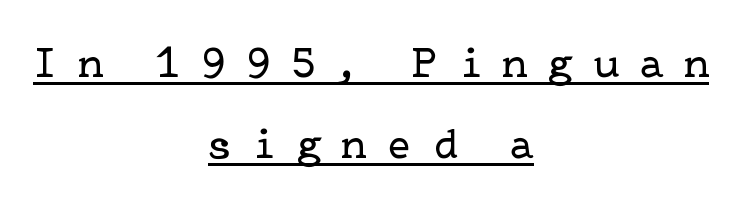
{"serif": "yes", "italic": "no", "bold": "no", "weight": "regular", "width": "normal", "stroke_contrast": "low", "x_height": "medium", "underline": "yes", "align": "center", "line_spacing_ratio": 1.89, "letter_spacing": "wide", "letter_spacing_em": 0.49, "glyph_px": 43}
